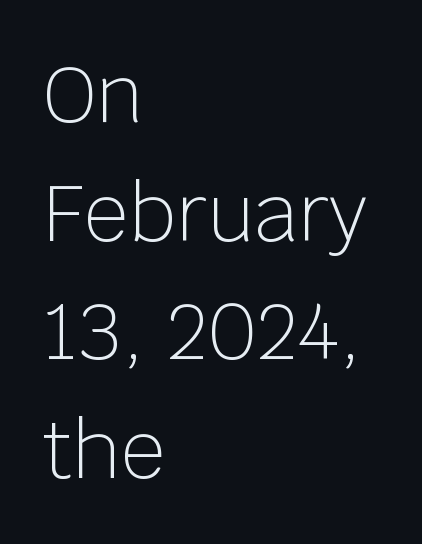
{"serif": "no", "italic": "no", "bold": "no", "weight": "light", "width": "normal", "stroke_contrast": "low", "x_height": "large", "monospaced": "no", "underline": "no", "align": "left", "line_spacing": "normal", "line_spacing_ratio": 1.52, "letter_spacing": "normal", "letter_spacing_em": 0.0, "glyph_px": 78}
